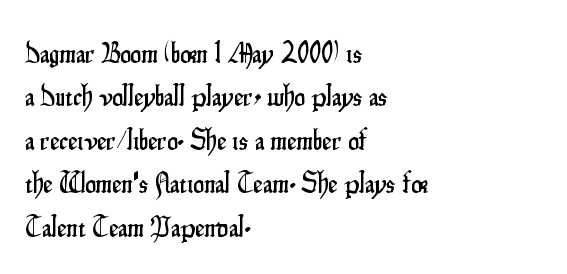
The image shows 30 px condensed sans-serif type, upright; set left-aligned, normal line spacing (1.45x), normal letter spacing, not underlined; low stroke contrast and a small x-height.
